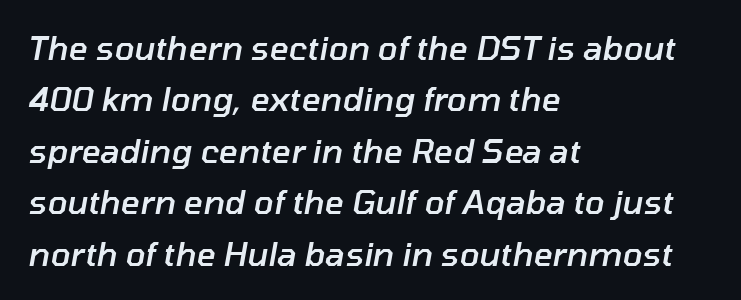
{"italic": "yes", "lean": "right", "slant_degrees": 10, "bold": "semi", "weight": "semibold", "width": "normal", "stroke_contrast": "low", "x_height": "medium", "monospaced": "no", "underline": "no", "align": "left", "line_spacing": "normal", "line_spacing_ratio": 1.56, "letter_spacing": "normal", "letter_spacing_em": 0.0, "glyph_px": 33}
